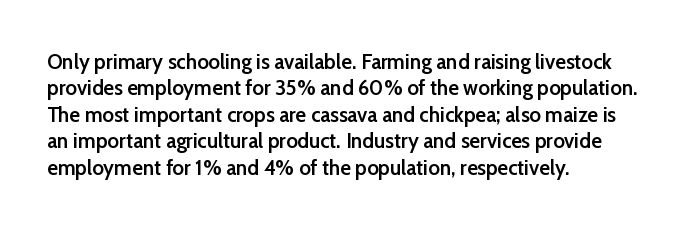
The image shows 22 px text type, upright; set left-aligned, line spacing 1.2x, normal letter spacing, not underlined.
